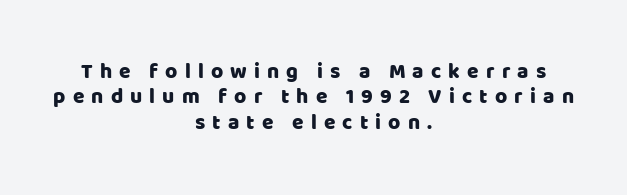
The image shows 21 px text type, upright; set centered, line spacing 1.21x, unusually wide letter spacing (+0.34 em), not underlined.
